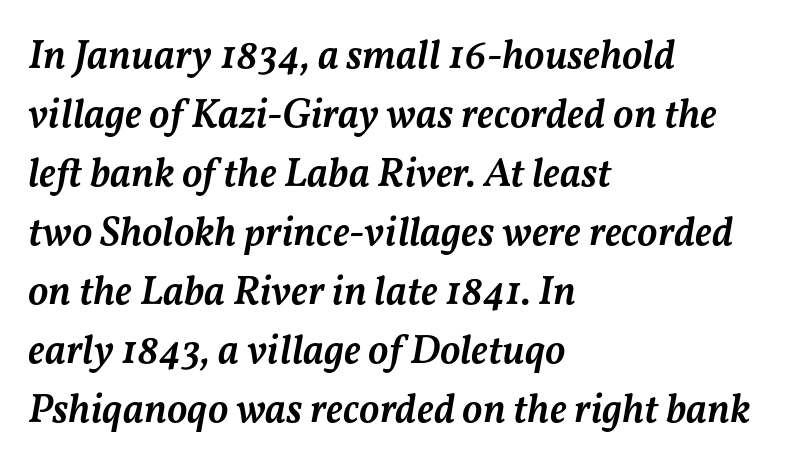
The image shows 41 px semibold type, italic (leaning right); set left-aligned, normal line spacing (1.44x), normal letter spacing, not underlined; medium stroke contrast and a medium x-height.
